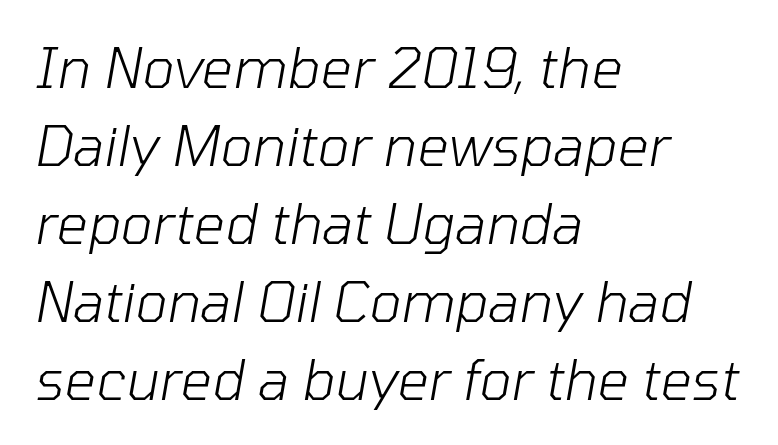
The image shows 55 px light type, italic (leaning right); set left-aligned, normal line spacing (1.42x), normal letter spacing, not underlined; low stroke contrast and a medium x-height.
